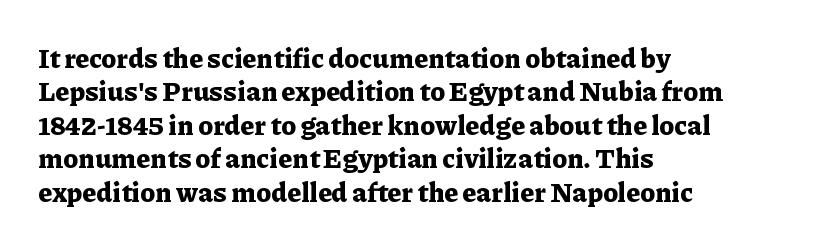
{"italic": "no", "bold": "yes", "underline": "no", "align": "left", "line_spacing_ratio": 1.24, "letter_spacing": "normal", "letter_spacing_em": 0.0, "glyph_px": 27}
